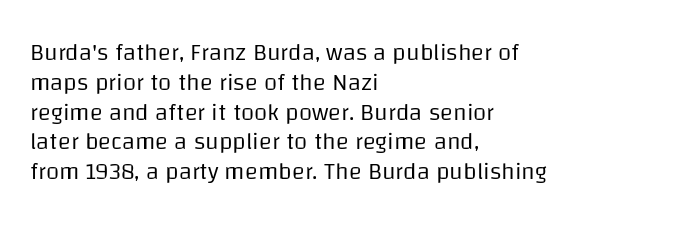
{"italic": "no", "bold": "no", "underline": "no", "align": "left", "line_spacing_ratio": 1.24, "letter_spacing": "normal", "letter_spacing_em": 0.0, "glyph_px": 24}
